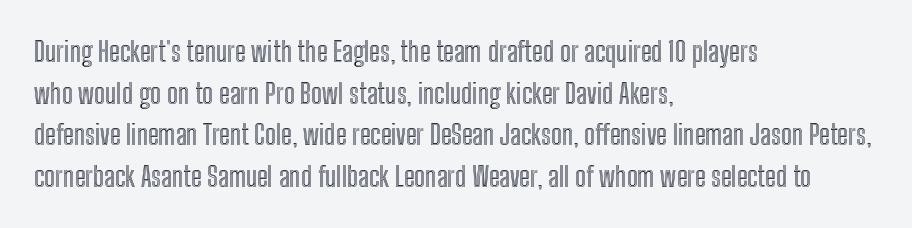
{"italic": "no", "width": "condensed", "x_height": "medium", "monospaced": "no", "underline": "no", "align": "left", "line_spacing": "normal", "line_spacing_ratio": 1.49, "letter_spacing": "normal", "letter_spacing_em": 0.0, "glyph_px": 28}
